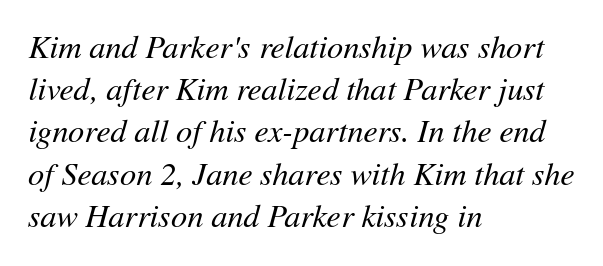
The passage shown is not underscored anywhere. The face used here is rendered with its standard letterfit. Yep, that's italic — everything's leaning. Casual observation: everything's shoved over to the left. This is not heavy type; no bold has been used.
